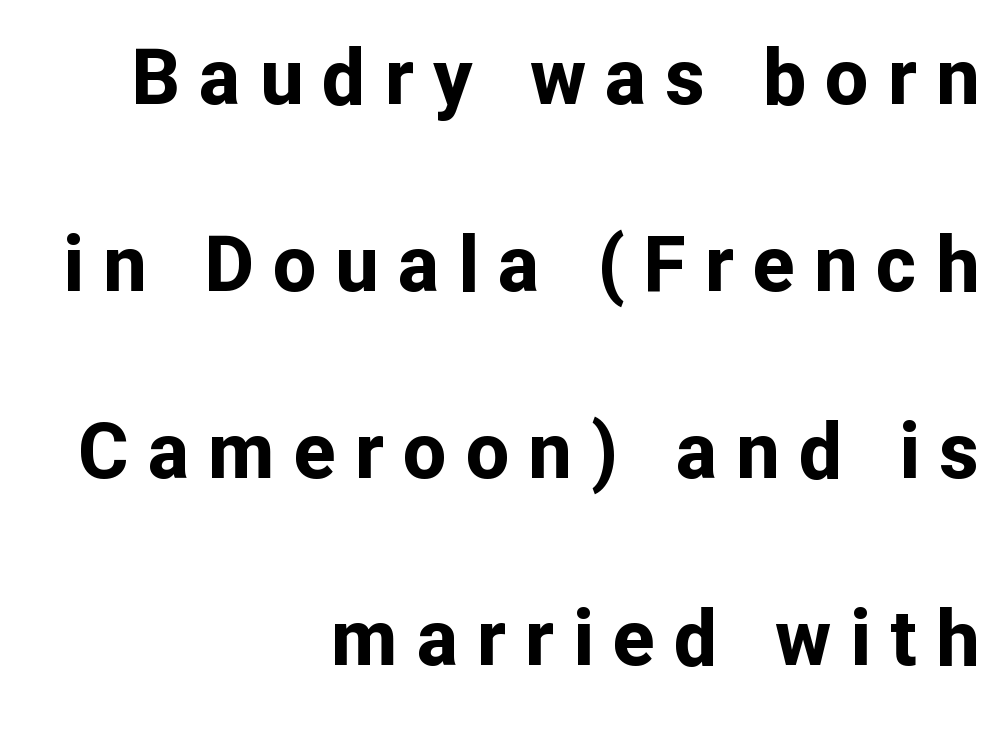
Strokes here are thick enough to call this a true bold. The font's upright variant was chosen for this text. Loosely led — the rows are spread out. Look at the tracking — it's clearly loosened, letters drifting apart. The face used here is proportionally spaced, like ordinary book or web type. What kind of face is this? One without serifs — a sans.
